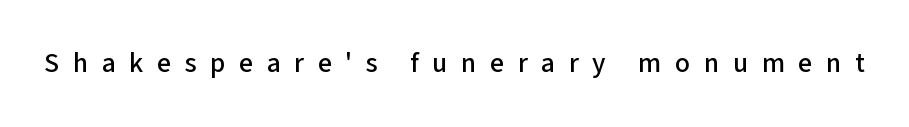
Q: Is the text italic (slanted)? A: No, it is upright.
Q: Is the typeface a serif or a sans-serif typeface? A: Sans-serif.
Q: Is the text underlined? A: No.
Q: Is the spacing between letters normal or unusually wide? A: Unusually wide.
Q: Width (condensed, normal, or wide)? A: Normal.
Q: Stroke contrast? A: Low.
Q: x-height? A: Medium.
Q: Monospaced? A: No.
